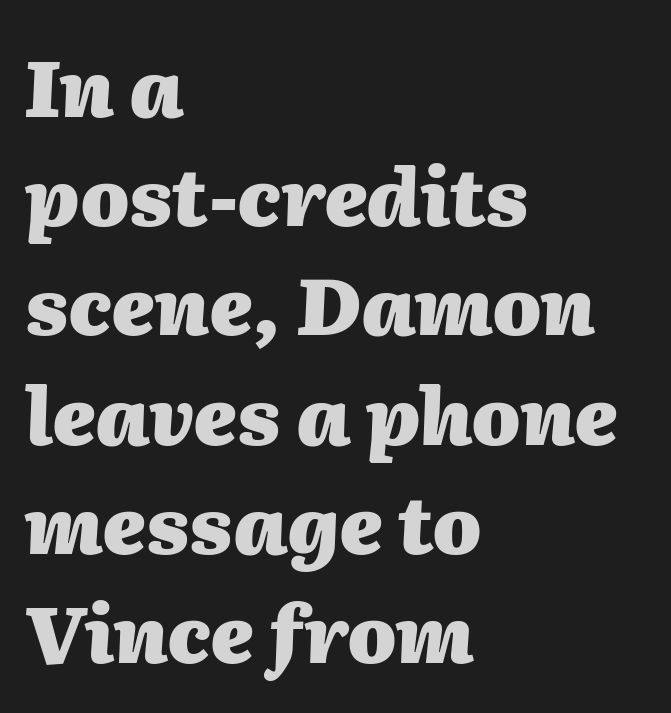
The image shows 78 px heavy type, italic (leaning right); set left-aligned, normal line spacing (1.4x), normal letter spacing, not underlined; medium stroke contrast and a medium x-height.
